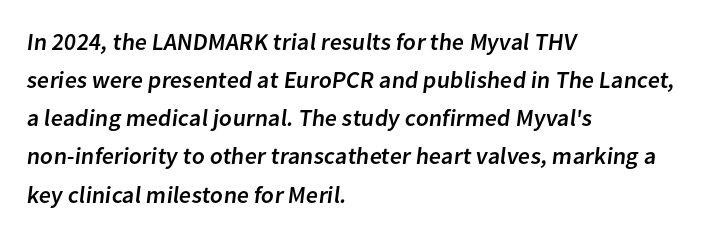
The paragraph has a hard left edge and a soft right edge. Underlining? Definitely not there. The gaps between neighbouring characters are ordinary and unremarkable. Baseline-to-baseline distance is the conventional proportion of letter height.
